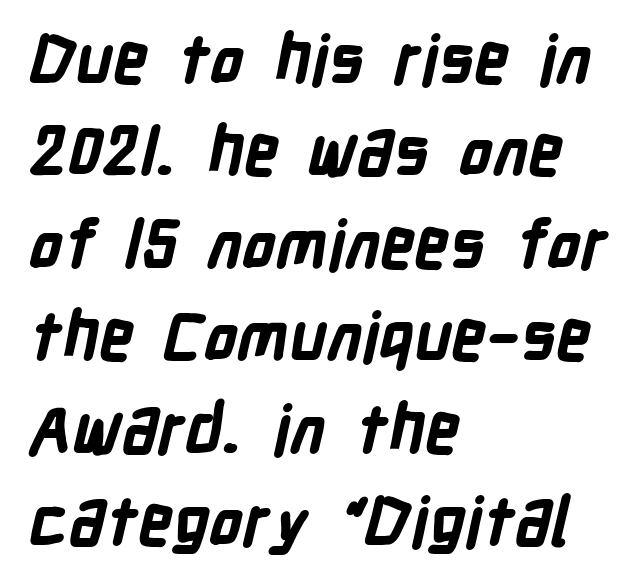
Baseline-to-baseline distance is the conventional proportion of letter height. Each word holds together tightly as a unit, with standard inter-letter gaps. The type family on display is of the sans-serif kind. Each glyph is drawn with heavy, bold strokes. This sample is left-justified, so line endings fall wherever the words run out. Here the designer chose a conventional face with non-uniform glyph widths.
